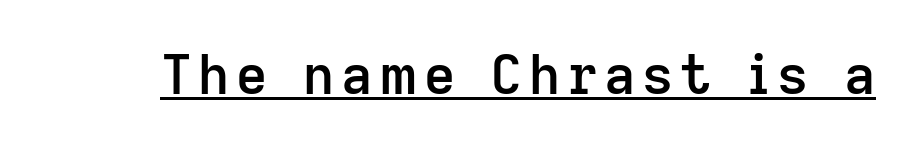
Is this a fixed-width face? No — the glyphs have proportional, varying widths. Observe the absence of serifs on each vertical stroke in this sample. Notice the strokes are somewhat thickened but not fully heavy: this is a semibold. Caption: lettering with a line underneath. Vertical strokes here are truly vertical.
